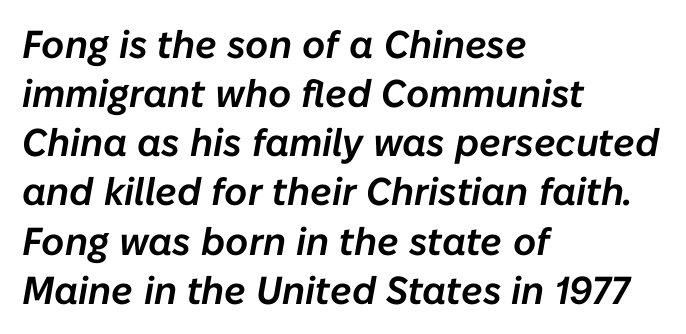
Q: Is the text italic (slanted)? A: Yes, it leans right by about 10 degrees.
Q: Is the text underlined? A: No.
Q: How is the paragraph aligned? A: Left-aligned.
Q: Is the spacing between letters normal or unusually wide? A: Normal.
Q: Is the spacing between lines tight, normal or loose? A: Normal.
Q: Width (condensed, normal, or wide)? A: Normal.
Q: Stroke contrast? A: Low.
Q: x-height? A: Medium.
Q: Monospaced? A: No.
